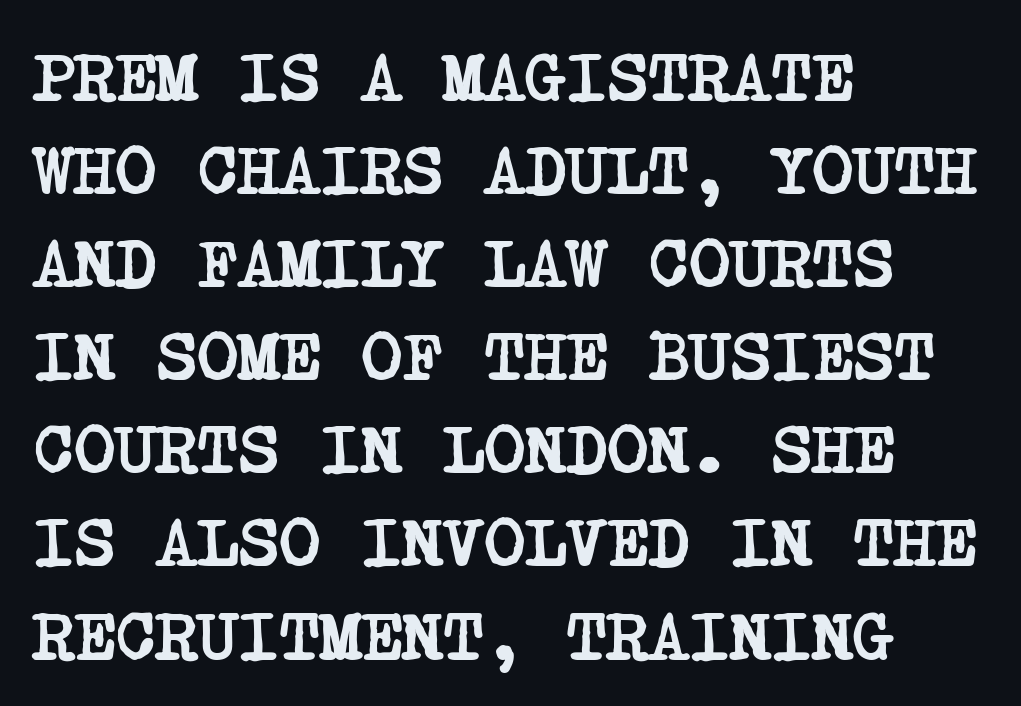
Q: Is the text bold? A: Yes.
Q: Is the typeface a serif or a sans-serif typeface? A: Serif.
Q: Is the text underlined? A: No.
Q: How is the paragraph aligned? A: Left-aligned.
Q: Is the spacing between letters normal or unusually wide? A: Normal.
Q: Is the spacing between lines tight, normal or loose? A: Normal.
Q: Width (condensed, normal, or wide)? A: Condensed.
Q: Stroke contrast? A: Low.
Q: x-height? A: Large.
